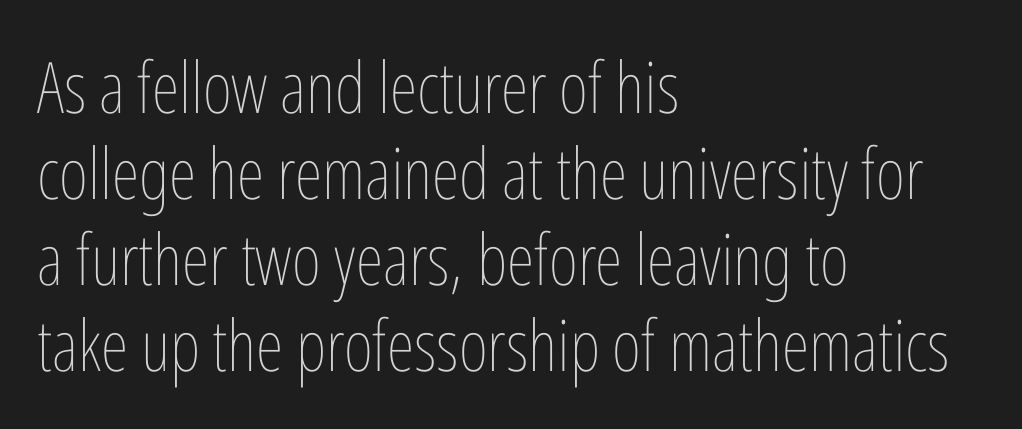
{"italic": "no", "bold": "no", "weight": "thin", "width": "condensed", "stroke_contrast": "low", "x_height": "medium", "monospaced": "no", "underline": "no", "align": "left", "line_spacing_ratio": 1.21, "letter_spacing": "normal", "letter_spacing_em": 0.0, "glyph_px": 71}
